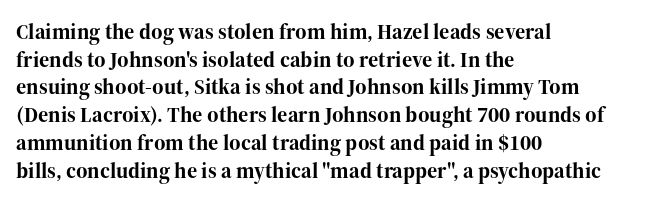
These words are printed bold, with thick strokes throughout. The string is rendered with underlining switched off. What's the leading like? Ordinary, nothing unusual. Tracking value appears to be zero — textbook default spacing. This rendering uses left alignment, leaving the right contour irregular. Every stem runs plumb, perpendicular to the baseline.
